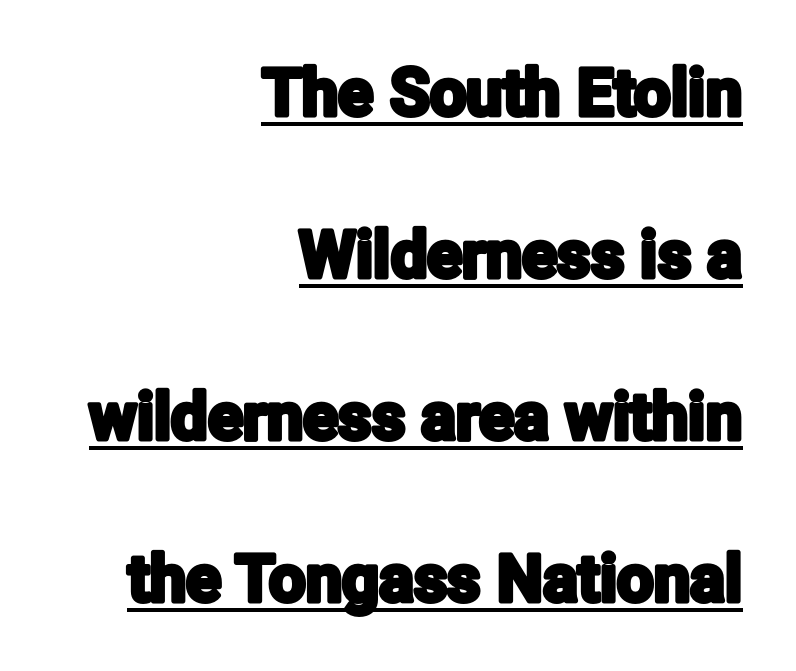
Like a heading marked for emphasis, these lines bear an underscore. Between one letter and the next there's only the usual sliver of space. The glyphs in this specimen are sans serif. Reading down the block, your eye finds every line finishing at a fixed right position. These lines are rendered in a variable-pitch font. Vertical spacing — loose.
